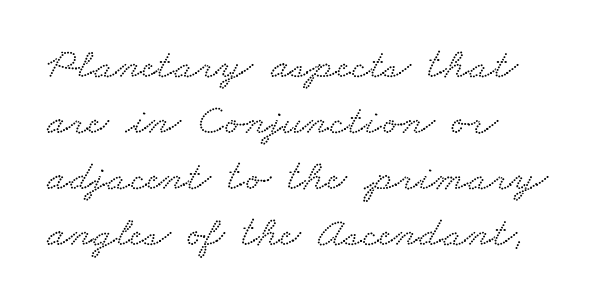
You could not count columns in this text — the font is proportionally spaced. Are there feet on the stems? There are — it's a serif. A clean baseline with only descenders dipping below it. The compositor pushed each line to the left boundary. Vertically, the passage feels balanced, rows spaced as you'd expect.
